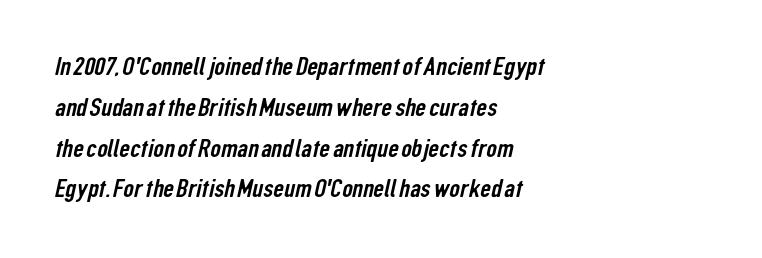
{"underline": "no", "align": "left", "line_spacing": "normal", "line_spacing_ratio": 1.57, "letter_spacing": "normal", "letter_spacing_em": 0.0, "glyph_px": 26}
